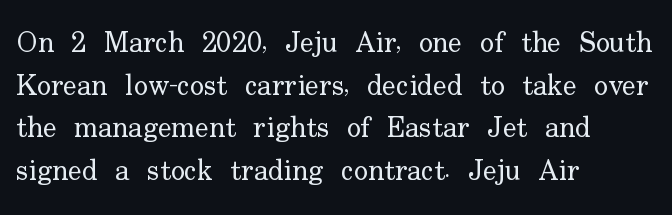
Q: Is the text bold? A: No.
Q: Is the text italic (slanted)? A: No, it is upright.
Q: Is the typeface a serif or a sans-serif typeface? A: Serif.
Q: Is the text underlined? A: No.
Q: How is the paragraph aligned? A: Left-aligned.
Q: Is the spacing between letters normal or unusually wide? A: Normal.
Q: Is the spacing between lines tight, normal or loose? A: Normal.
Q: Width (condensed, normal, or wide)? A: Normal.
Q: Stroke contrast? A: Low.
Q: x-height? A: Small.
Q: Monospaced? A: No.
